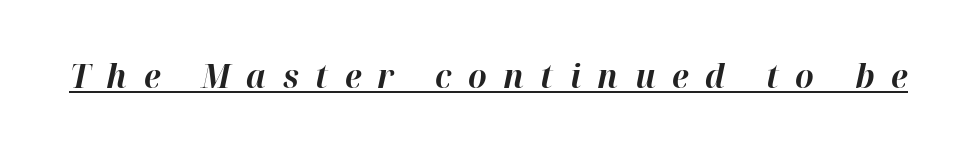
Do the characters align in a grid? No, the font is proportional. Substantial extra tracking has been applied to these lines. The specimen includes a rule beneath the text block's lines. A full-strength bold gives these letters their thick strokes. Is the type slanted? Yes — the strokes lean at a clear angle.
